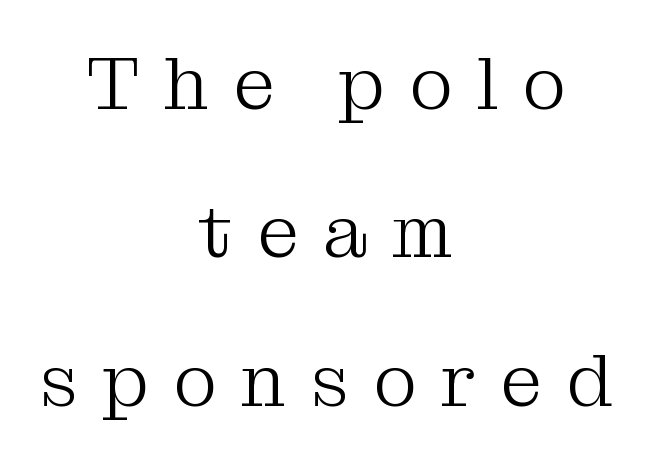
Q: Is the text bold? A: No.
Q: Is the text italic (slanted)? A: No, it is upright.
Q: Is the typeface a serif or a sans-serif typeface? A: Serif.
Q: Is the text underlined? A: No.
Q: How is the paragraph aligned? A: Centered.
Q: Is the spacing between letters normal or unusually wide? A: Unusually wide.
Q: Is the spacing between lines tight, normal or loose? A: Loose.
Q: Width (condensed, normal, or wide)? A: Normal.
Q: Stroke contrast? A: Medium.
Q: x-height? A: Medium.
Q: Monospaced? A: No.
